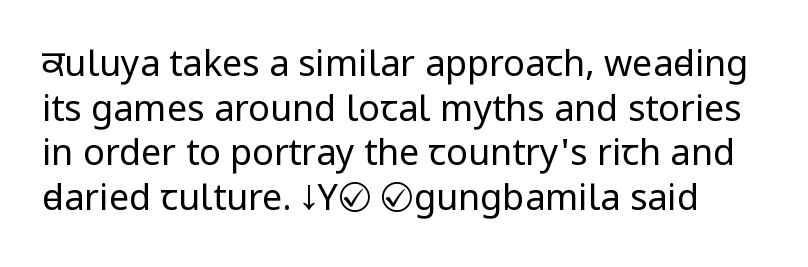
The image shows 36 px regular-weight, condensed sans-serif type, upright; set line spacing 1.24x, normal letter spacing, not underlined; low stroke contrast and a large x-height.
